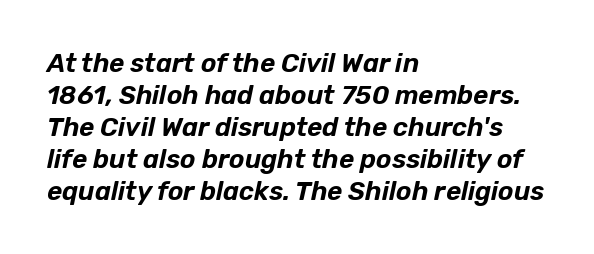
The image shows 26 px text type, italic (leaning right); set left-aligned, line spacing 1.23x, normal letter spacing, not underlined.
